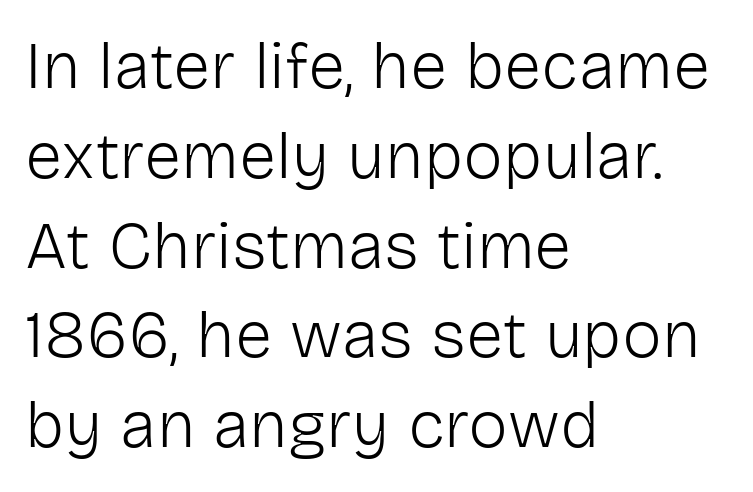
The image shows 67 px light sans-serif type, upright; set left-aligned, normal line spacing (1.34x), normal letter spacing, not underlined; low stroke contrast and a medium x-height.
